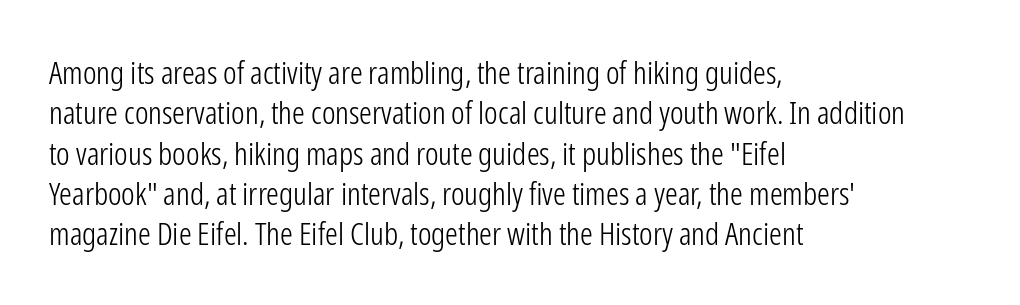
Q: Is the text bold? A: No.
Q: Is the text italic (slanted)? A: No, it is upright.
Q: Is the typeface a serif or a sans-serif typeface? A: Sans-serif.
Q: Is the text underlined? A: No.
Q: How is the paragraph aligned? A: Left-aligned.
Q: Is the spacing between letters normal or unusually wide? A: Normal.
Q: Is the spacing between lines tight, normal or loose? A: Normal.
Q: Width (condensed, normal, or wide)? A: Condensed.
Q: Stroke contrast? A: Low.
Q: x-height? A: Medium.
Q: Monospaced? A: No.
